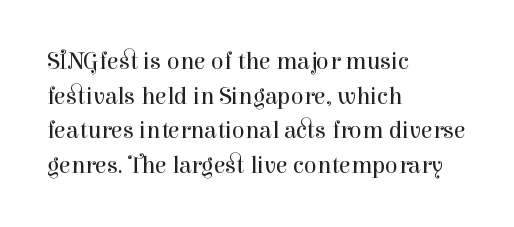
The image shows 24 px text type, upright; set left-aligned, normal line spacing (1.44x), normal letter spacing, not underlined.
